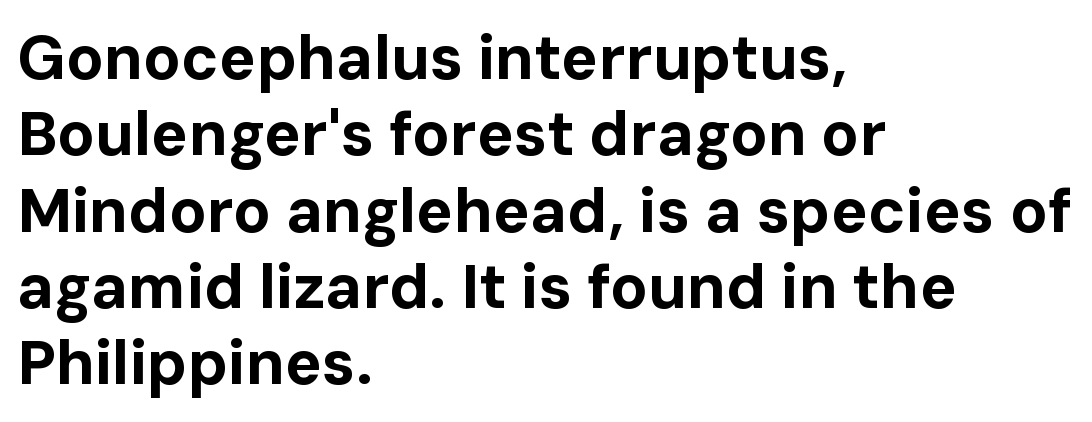
{"serif": "no", "italic": "no", "bold": "yes", "weight": "bold", "width": "normal", "stroke_contrast": "low", "x_height": "medium", "monospaced": "no", "underline": "no", "align": "left", "line_spacing_ratio": 1.23, "letter_spacing": "normal", "letter_spacing_em": 0.0, "glyph_px": 62}
